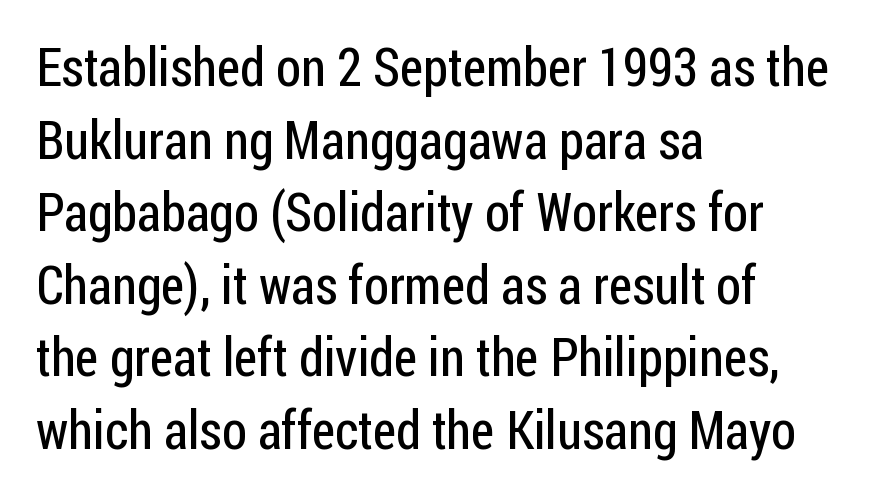
A student would call this left alignment; a typographer would say flush left, rag right. Check the space under the baseline: it is left empty. Evenly set lines give the paragraph a standard silhouette. Students, note that the glyphs here touch the page at normal intervals. Stems and bowls with no extra thickness — not bold.
